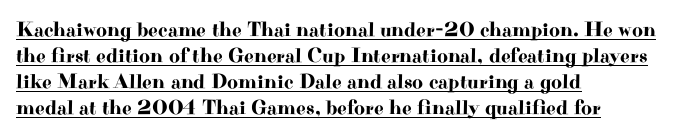
Q: Is the text italic (slanted)? A: No, it is upright.
Q: Is the text underlined? A: Yes.
Q: How is the paragraph aligned? A: Left-aligned.
Q: Is the spacing between letters normal or unusually wide? A: Normal.
